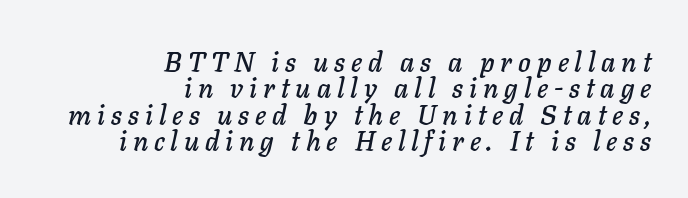
Horizontal alignment here is rightward, an uncommon choice for prose. Glance below the letters and you will spot only blank space. Italic? Definitely — the glyphs are oblique. Cramped leading. Caption: expanded tracking, letters set apart.
